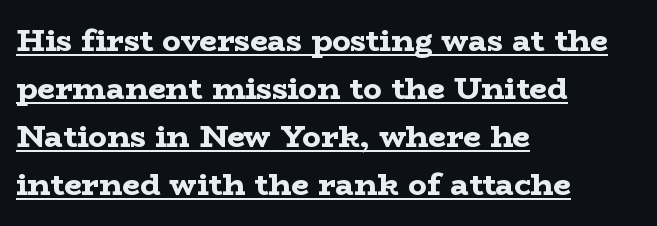
{"serif": "yes", "italic": "no", "bold": "yes", "weight": "bold", "width": "wide", "stroke_contrast": "low", "x_height": "medium", "monospaced": "no", "underline": "yes", "align": "left", "line_spacing": "normal", "line_spacing_ratio": 1.55, "letter_spacing": "normal", "letter_spacing_em": 0.0, "glyph_px": 31}
